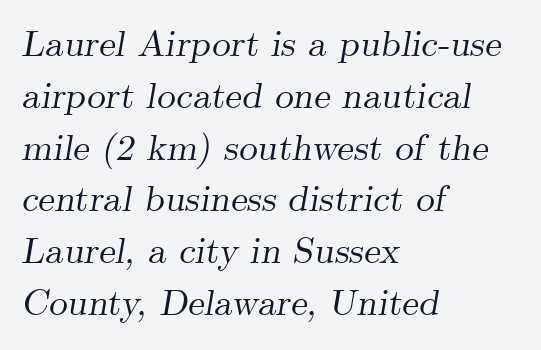
Observe the lean: these are italic letterforms. The glyphs in this specimen are seriffed. Visually the block forms a straight wall on the left and a jagged coastline on the right. How are the letters spaced? Ordinarily, with no added tracking. The zone under the glyphs is completely vacant. Is this a fixed-width face? No — the glyphs have proportional, varying widths.
